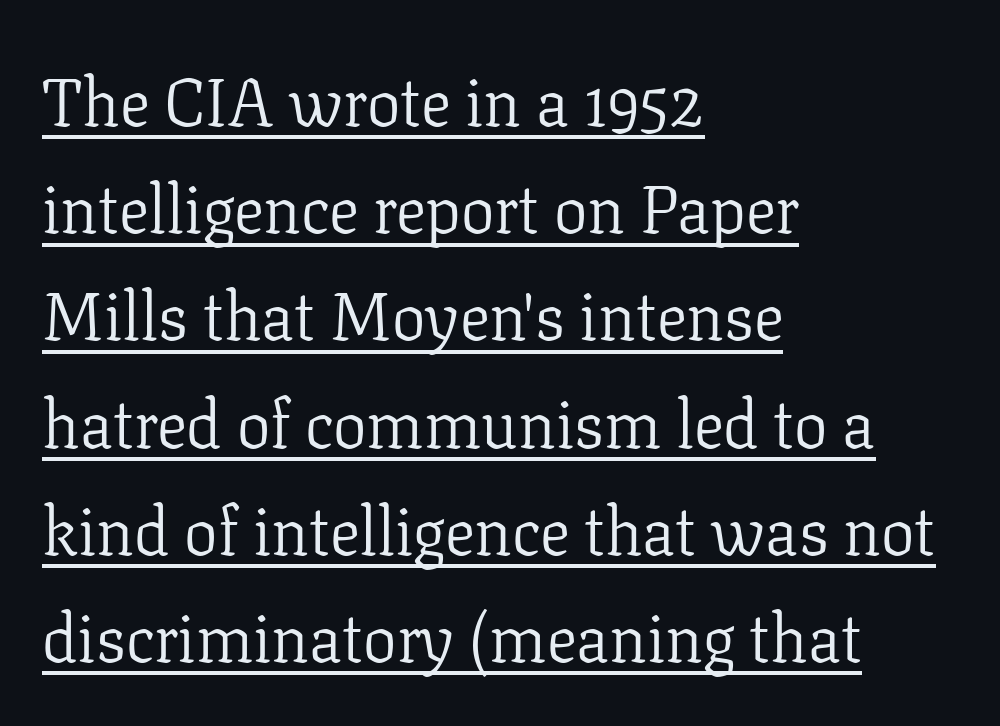
The image shows 67 px light serif type, upright; set left-aligned, normal line spacing (1.6x), normal letter spacing, underlined; low stroke contrast and a medium x-height.
